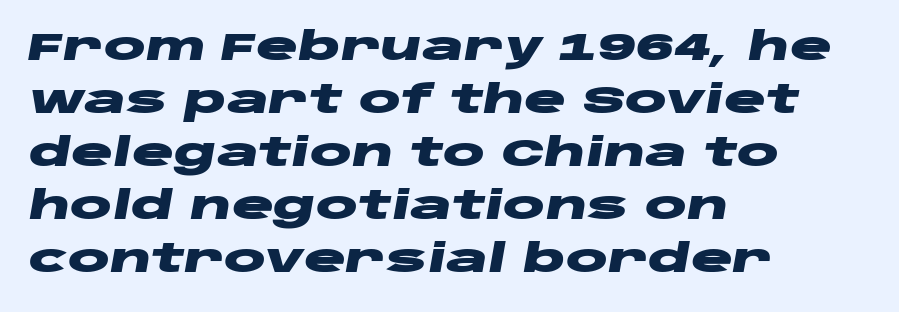
Q: Is the text bold? A: Yes.
Q: Is the text italic (slanted)? A: Yes, it leans right by about 10 degrees.
Q: Is the text underlined? A: No.
Q: How is the paragraph aligned? A: Left-aligned.
Q: Is the spacing between letters normal or unusually wide? A: Normal.
Q: Is the spacing between lines tight, normal or loose? A: Normal.
Q: Width (condensed, normal, or wide)? A: Wide.
Q: Stroke contrast? A: Low.
Q: x-height? A: Large.
Q: Monospaced? A: No.
